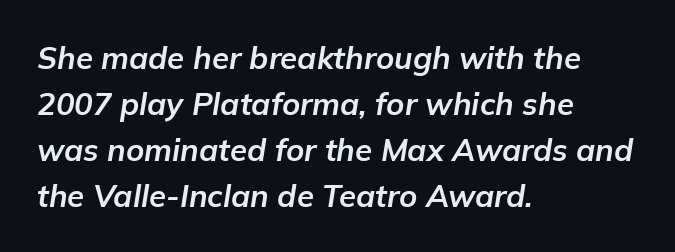
Reading down the block, your eye returns to a fixed left position each line. Tall strokes in this sample are angled rather than plumb. Normally led — the rows are evenly, conventionally spaced. Glance below the letters and you will spot only blank space.
